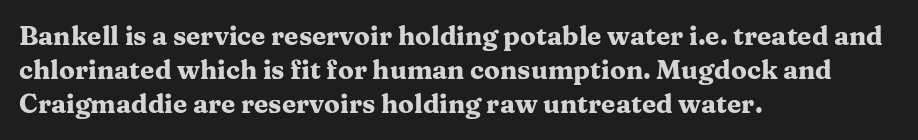
Typeset ragged right — the left edge is the straight one. Words float on clear page, feet unadorned. Vertically, the passage feels balanced, rows spaced as you'd expect. This sample uses plain, unmodified letter spacing. Summary of weight: heavy, a full bold. Characters remain perfectly vertical along every line.
